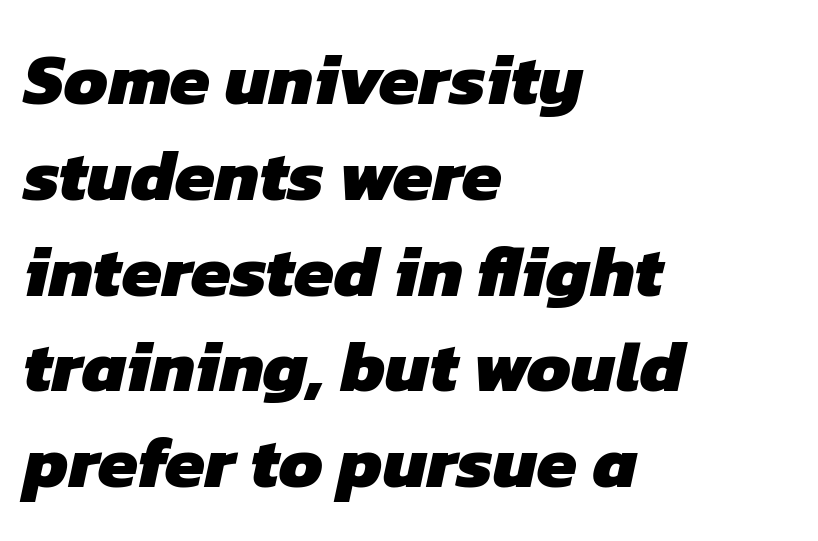
Q: Is the text bold? A: Yes.
Q: Is the typeface a serif or a sans-serif typeface? A: Sans-serif.
Q: Is the text underlined? A: No.
Q: How is the paragraph aligned? A: Left-aligned.
Q: Is the spacing between letters normal or unusually wide? A: Normal.
Q: Is the spacing between lines tight, normal or loose? A: Normal.
Q: Width (condensed, normal, or wide)? A: Normal.
Q: Stroke contrast? A: Low.
Q: x-height? A: Medium.
Q: Monospaced? A: No.
